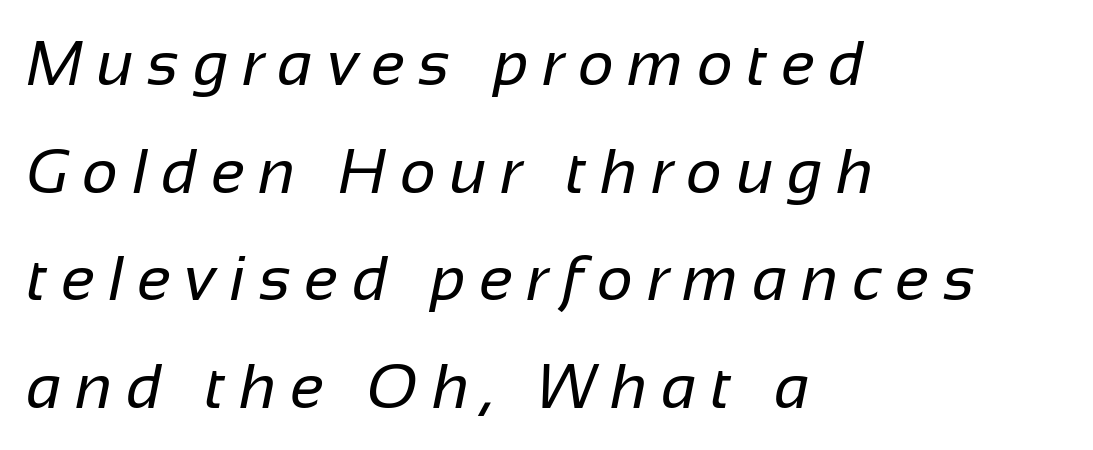
{"serif": "no", "bold": "no", "weight": "regular", "width": "normal", "stroke_contrast": "low", "x_height": "medium", "monospaced": "no", "underline": "no", "align": "left", "line_spacing_ratio": 1.71, "letter_spacing": "wide", "letter_spacing_em": 0.22, "glyph_px": 63}
